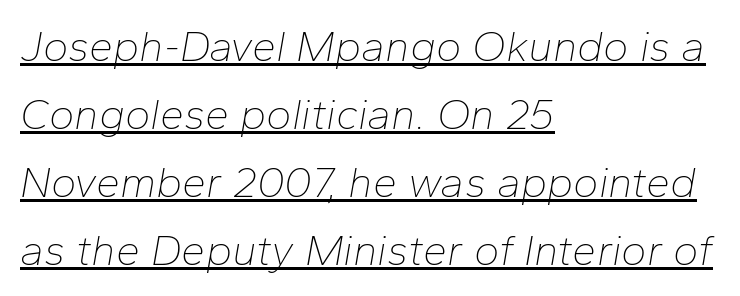
{"italic": "yes", "lean": "right", "slant_degrees": 10, "bold": "no", "weight": "thin", "width": "normal", "stroke_contrast": "low", "x_height": "medium", "monospaced": "no", "underline": "yes", "align": "left", "line_spacing": "normal", "line_spacing_ratio": 1.58, "letter_spacing": "normal", "letter_spacing_em": 0.0, "glyph_px": 43}
